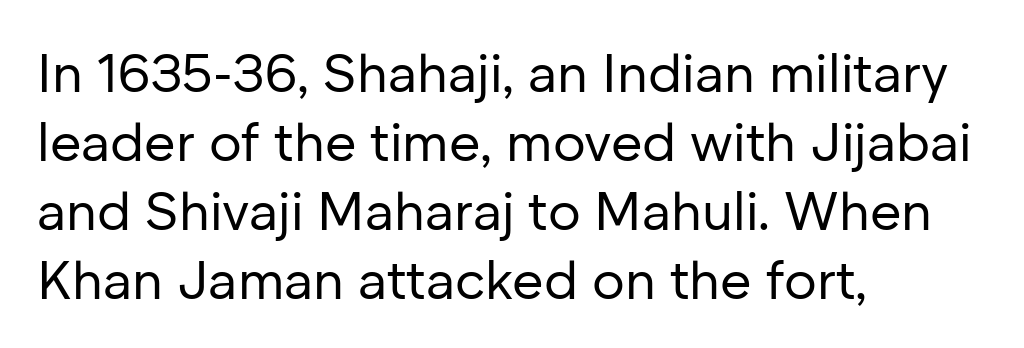
A typesetter would label this face a sans. Proportional: the letters do not fall into vertical columns. When letters stand straight like this, we call the style roman or upright. Default kerning and tracking; the words read as compact shapes. The words here are not underlined.
